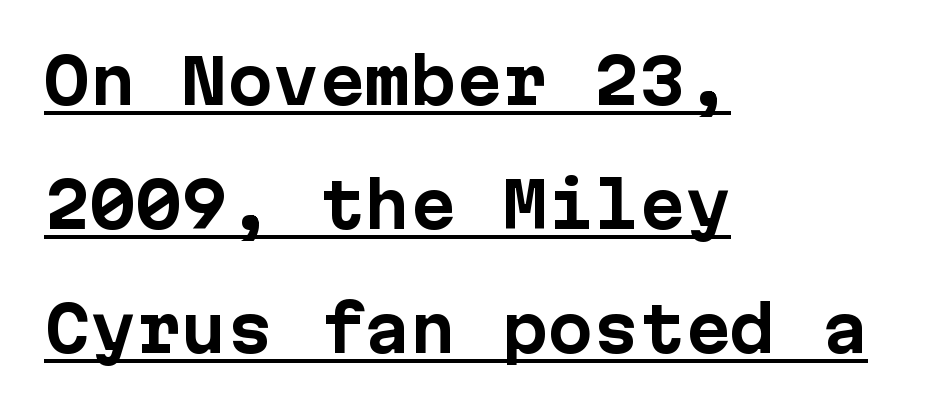
The image shows 61 px bold sans-serif type, upright, monospaced; set left-aligned, loose line spacing (2.03x), normal letter spacing, underlined; low stroke contrast and a medium x-height.
